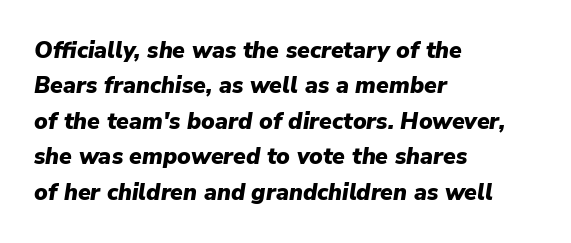
The image shows 23 px bold type, italic (leaning right); set left-aligned, normal line spacing (1.54x), normal letter spacing, not underlined.
